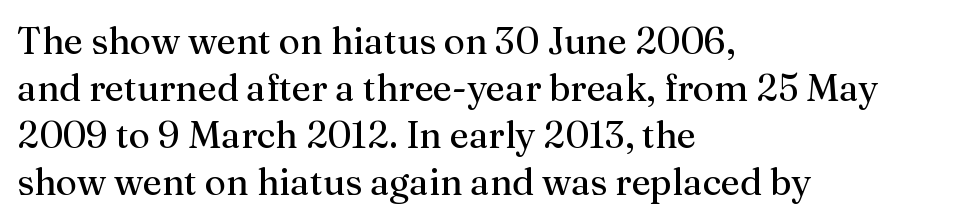
Q: Is the text bold? A: No.
Q: Is the text italic (slanted)? A: No, it is upright.
Q: Is the typeface a serif or a sans-serif typeface? A: Serif.
Q: Is the text underlined? A: No.
Q: How is the paragraph aligned? A: Left-aligned.
Q: Is the spacing between letters normal or unusually wide? A: Normal.
Q: Is the spacing between lines tight, normal or loose? A: Normal.
Q: Width (condensed, normal, or wide)? A: Normal.
Q: Stroke contrast? A: Medium.
Q: x-height? A: Medium.
Q: Monospaced? A: No.
